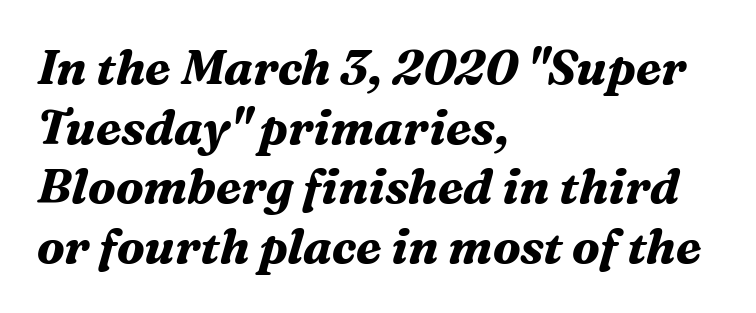
{"serif": "yes", "italic": "yes", "lean": "right", "slant_degrees": 16, "bold": "yes", "weight": "bold", "width": "normal", "stroke_contrast": "medium", "x_height": "medium", "monospaced": "no", "underline": "no", "align": "left", "line_spacing_ratio": 1.24, "letter_spacing": "normal", "letter_spacing_em": 0.0, "glyph_px": 48}
